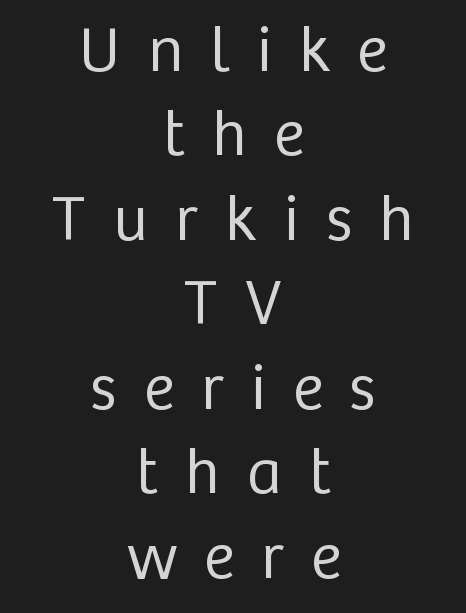
{"serif": "no", "italic": "no", "bold": "no", "weight": "regular", "width": "normal", "stroke_contrast": "low", "x_height": "medium", "monospaced": "no", "underline": "no", "align": "center", "line_spacing": "normal", "line_spacing_ratio": 1.3, "letter_spacing": "wide", "letter_spacing_em": 0.42, "glyph_px": 65}
